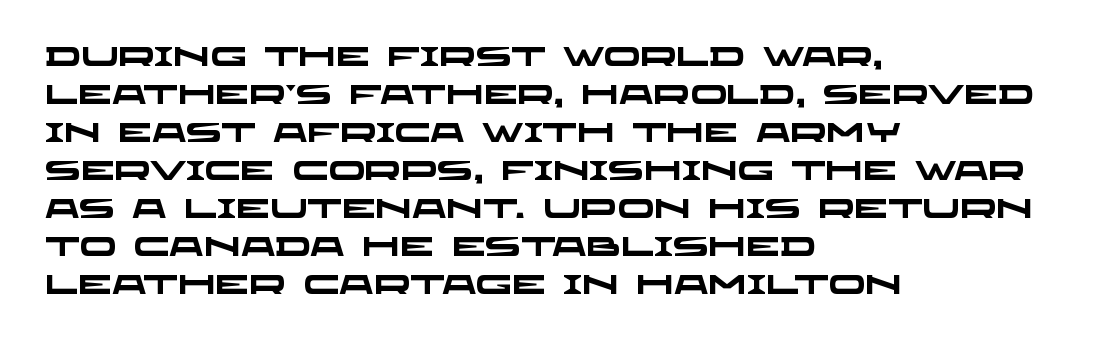
{"bold": "yes", "underline": "no", "align": "left", "line_spacing": "normal", "line_spacing_ratio": 1.41, "letter_spacing": "normal", "letter_spacing_em": 0.0, "glyph_px": 27}
